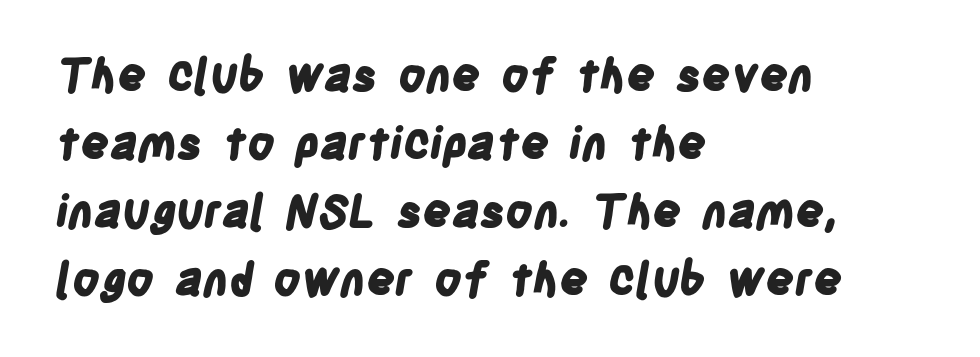
{"serif": "no", "bold": "yes", "weight": "bold", "width": "condensed", "stroke_contrast": "low", "x_height": "large", "monospaced": "no", "underline": "no", "align": "left", "line_spacing": "normal", "line_spacing_ratio": 1.51, "letter_spacing": "normal", "letter_spacing_em": 0.0, "glyph_px": 45}
